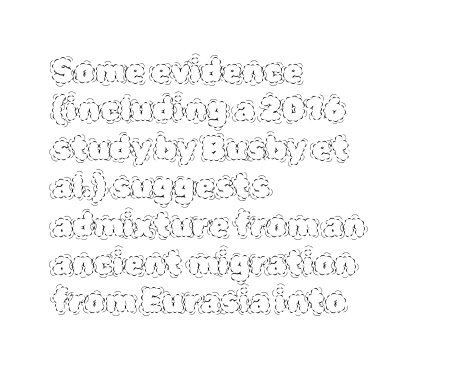
You can tell it's not italic because the verticals are truly vertical. Spacing verdict: proportional, widths tailored to each character. Stem width sits at or under what a default text font uses. Nothing unusual about the tracking: characters are spaced as the font intends.
